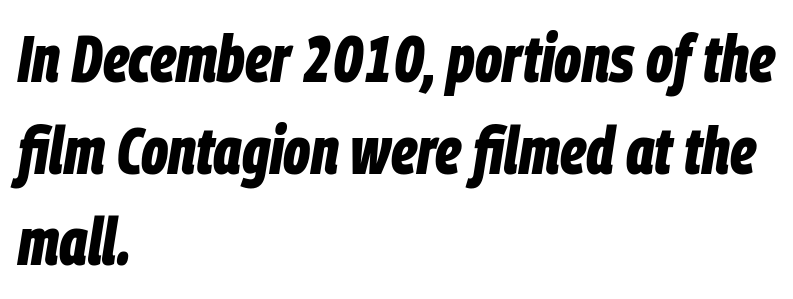
Nobody touched the tracking dial on this one. The leading is moderate, giving the passage an even texture. The passage is arranged the way most books set body copy — flush left. Do the characters align in a grid? No, the font is proportional. The glyphs are unaccompanied by any horizontal stroke below them.
